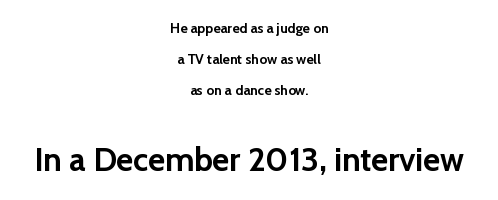
The image shows 33 px semibold sans-serif type, upright; set centered, loose line spacing (2.23x), normal letter spacing, not underlined; the second (bottom) block is 2.36x larger; low stroke contrast and a medium x-height.
